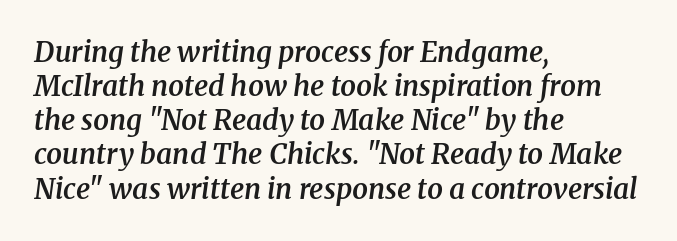
{"serif": "yes", "italic": "yes", "lean": "right", "slant_degrees": 8, "bold": "semi", "weight": "semibold", "width": "normal", "stroke_contrast": "medium", "x_height": "medium", "monospaced": "no", "underline": "no", "align": "left", "line_spacing_ratio": 1.22, "letter_spacing": "normal", "letter_spacing_em": 0.0, "glyph_px": 28}
